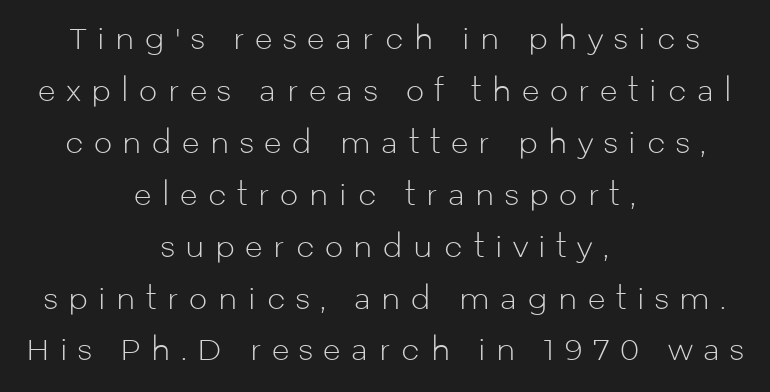
{"serif": "no", "italic": "no", "bold": "no", "weight": "light", "width": "normal", "stroke_contrast": "low", "x_height": "medium", "monospaced": "no", "underline": "no", "align": "center", "line_spacing_ratio": 1.79, "letter_spacing": "wide", "letter_spacing_em": 0.36, "glyph_px": 29}
